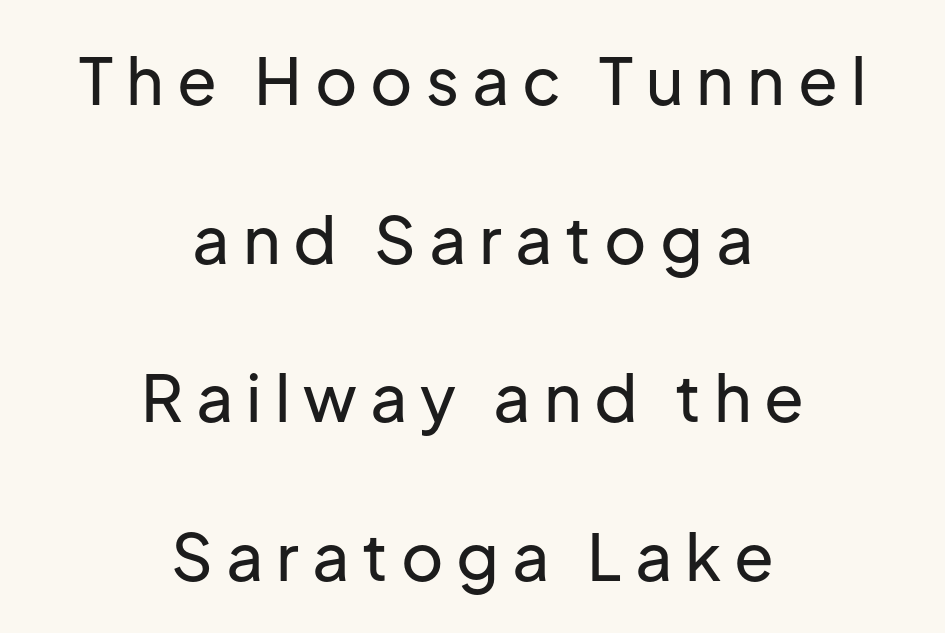
Students, observe: this is what heavily led, spacious text looks like. Characters follow at a spacing far wider than the type designer built in. The letters advance in unequal steps, a hallmark of proportional type. The paragraph shown floats in the horizontal middle.
